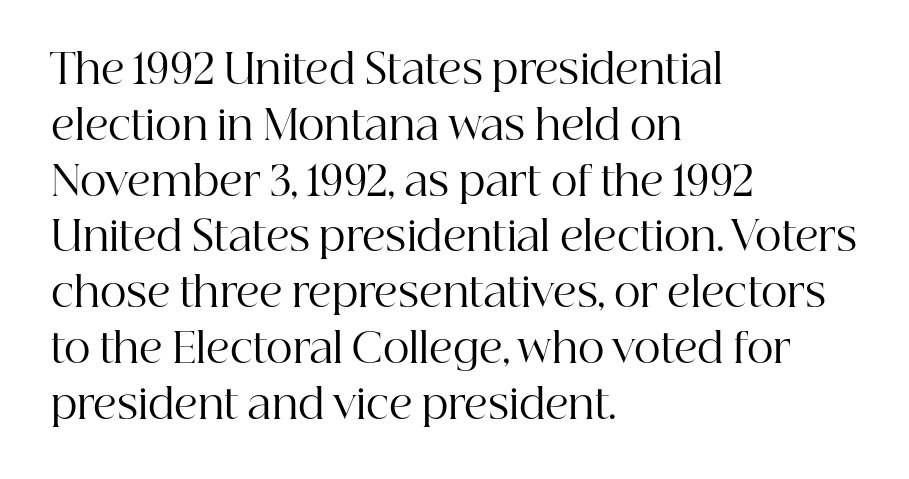
{"serif": "yes", "italic": "no", "bold": "no", "weight": "regular", "width": "normal", "stroke_contrast": "high", "x_height": "medium", "monospaced": "no", "underline": "no", "align": "left", "line_spacing": "normal", "line_spacing_ratio": 1.36, "letter_spacing": "normal", "letter_spacing_em": 0.0, "glyph_px": 41}
